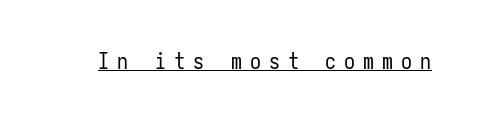
{"italic": "no", "bold": "no", "underline": "yes", "letter_spacing": "wide", "letter_spacing_em": 0.36, "glyph_px": 22}
